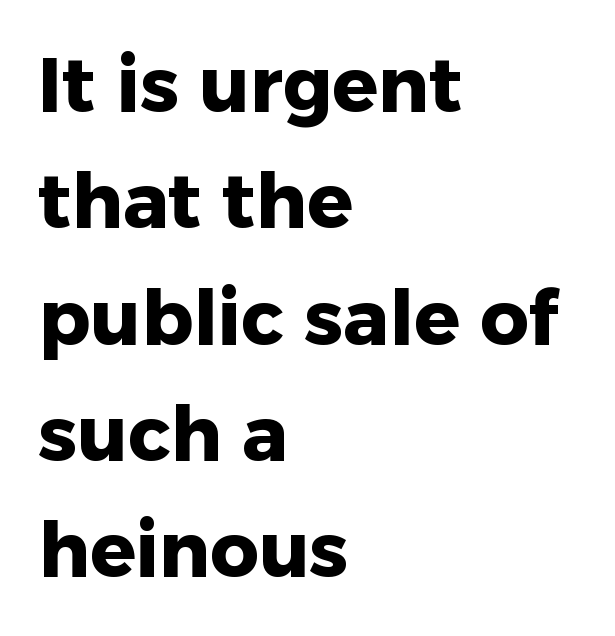
Does the leading feel generous? No, just average. This rendering features lettering with no underline. The paragraph has a hard left edge and a soft right edge. Character widths vary here, with narrow letters taking less room than wide ones. In terms of letterspacing, this is plain default setting.
